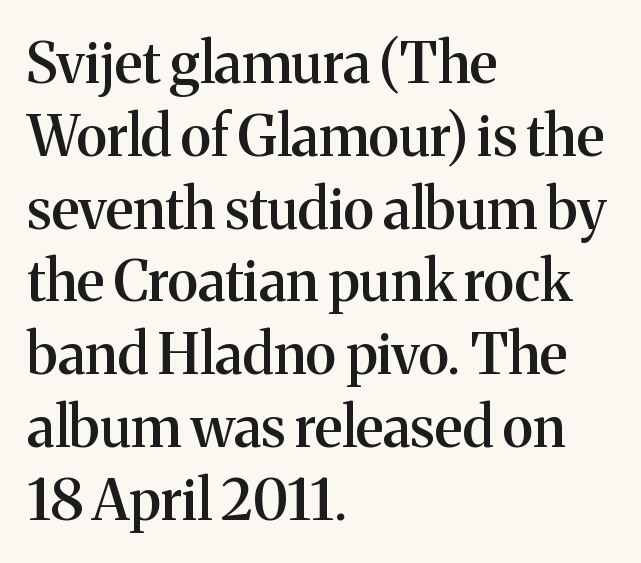
The image shows 56 px semibold serif type, upright; set left-aligned, normal line spacing (1.3x), normal letter spacing, not underlined; medium stroke contrast and a medium x-height.
